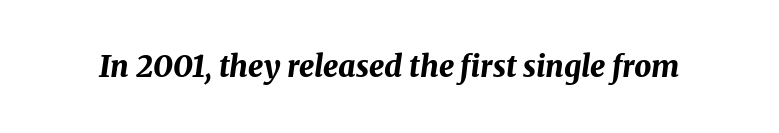
Q: Is the text bold? A: Yes.
Q: Is the text italic (slanted)? A: Yes, it leans right by about 8 degrees.
Q: Is the text underlined? A: No.
Q: Is the spacing between letters normal or unusually wide? A: Normal.
Q: Width (condensed, normal, or wide)? A: Normal.
Q: Stroke contrast? A: Medium.
Q: x-height? A: Medium.
Q: Monospaced? A: No.
